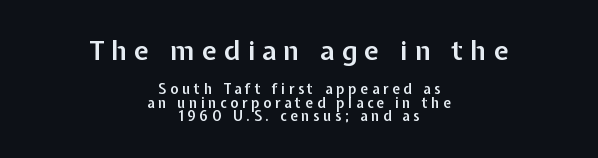
Large over small — that's the arrangement of the two blocks here. The space beneath each line is pristine and unruled. The letters are spread apart with noticeably loose tracking. No italicization has been applied; the sample stays upright. The font is running at a semibold setting, under full bold.
